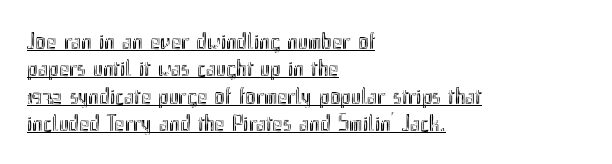
{"italic": "no", "underline": "yes", "align": "left", "line_spacing": "tight", "line_spacing_ratio": 1.14, "letter_spacing": "normal", "letter_spacing_em": 0.0, "glyph_px": 24}
